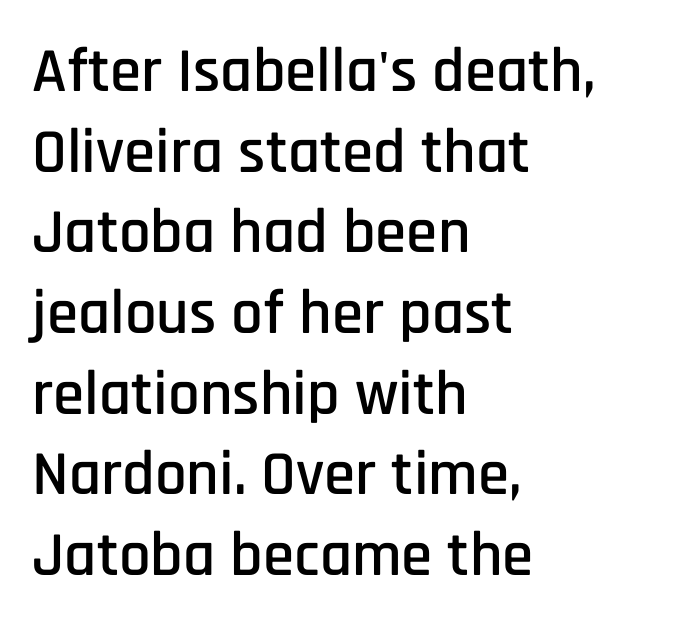
The image shows 63 px condensed sans-serif type, upright; set left-aligned, normal line spacing (1.28x), normal letter spacing, not underlined; low stroke contrast and a large x-height.
